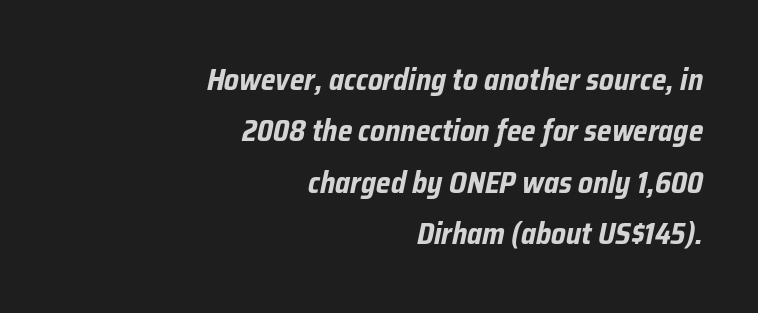
Anything drawn beneath the words? Only blank space. You can tell it's italic because the verticals aren't actually vertical. The paragraph shown leans on its right margin. Do the characters align in a grid? No, the font is proportional. Summary of weight: heavy, a full bold. Compared with typical body copy, the letter spacing here is the same.
